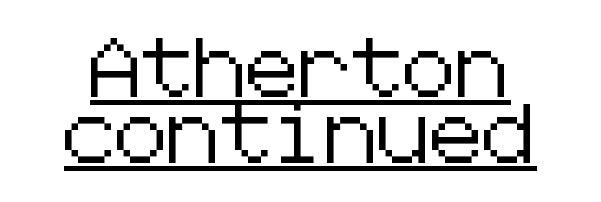
These lines were composed using upright roman letters. Students, note that the glyphs here touch the page at normal intervals. Students, observe: this is what under-led, compact text looks like. Honestly, the underline is the first thing you notice here.
